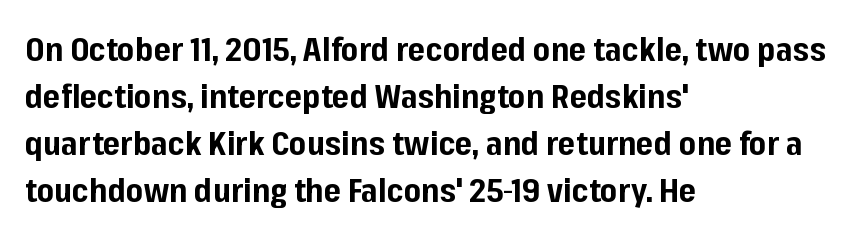
Q: Is the text bold? A: Yes.
Q: Is the text italic (slanted)? A: No, it is upright.
Q: Is the typeface a serif or a sans-serif typeface? A: Sans-serif.
Q: Is the text underlined? A: No.
Q: How is the paragraph aligned? A: Left-aligned.
Q: Is the spacing between letters normal or unusually wide? A: Normal.
Q: Is the spacing between lines tight, normal or loose? A: Normal.
Q: Width (condensed, normal, or wide)? A: Normal.
Q: Stroke contrast? A: Low.
Q: x-height? A: Medium.
Q: Monospaced? A: No.
